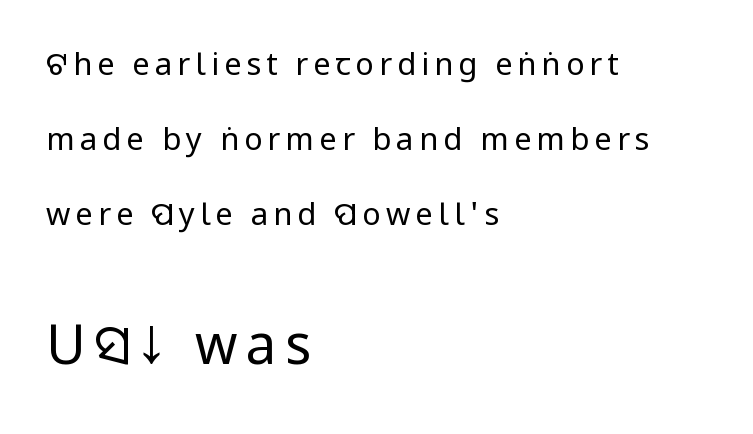
This sample uses a sans-serif face. The typeface has the unassuming heft of standard copy or less. Only glyphs here, with clear space below each row. Spacing verdict: proportional, widths tailored to each character. Which chunk is bigger? The second one — the bottom block dwarfs the top. The designer dialed line spacing up above the default.
